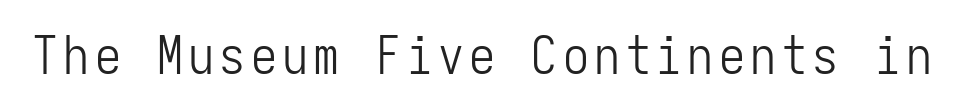
Anything drawn beneath the words? Only blank space. Posture: upright roman. Stems here are at most as thick as an everyday book face. This sample uses a sans-serif face. Looks like terminal output: every glyph gets an equal slot.
